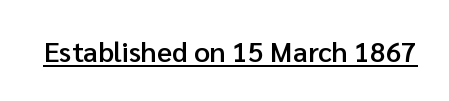
The letters are semibold — heavier than regular but short of a full bold. This sample uses an upright cut, with every glyph sitting square on the baseline. This sample carries an underscore along the baseline area. Students, note that the glyphs here touch the page at normal intervals. The rendering uses natural spacing where letterforms have individual widths.
